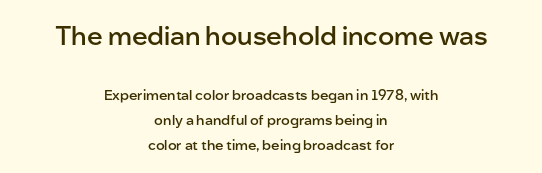
{"italic": "no", "bold": "semi", "underline": "no", "align": "center", "line_spacing_ratio": 1.79, "letter_spacing": "normal", "letter_spacing_em": 0.0, "larger_block": "first", "size_ratio": 1.86, "glyph_px": 26}
